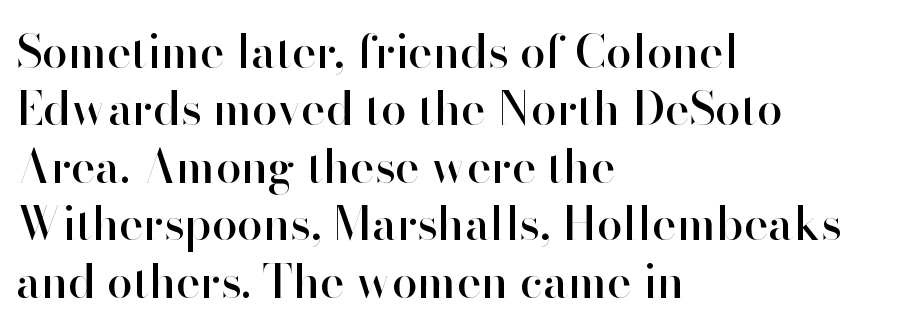
Think of a printed novel: that variable character pitch is what you see here. A normal amount of white space separates one row of letters from the next. The type family on display is of the sans-serif kind. Notice how the stems are strictly vertical — no italics here. The lines are quadded left. Anything drawn beneath the words? Only blank space.
